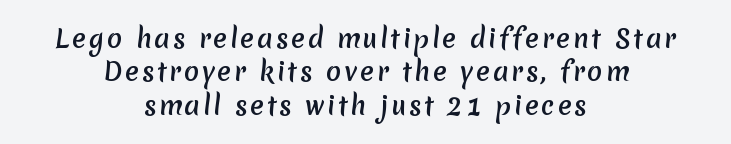
The image shows 25 px text type; set centered, normal line spacing (1.34x), not underlined.
